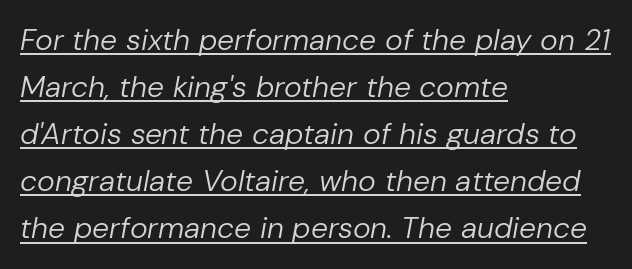
{"italic": "yes", "lean": "right", "slant_degrees": 10, "bold": "no", "weight": "regular", "width": "normal", "stroke_contrast": "low", "x_height": "medium", "monospaced": "no", "underline": "yes", "align": "left", "line_spacing": "normal", "line_spacing_ratio": 1.57, "letter_spacing": "normal", "letter_spacing_em": 0.0, "glyph_px": 30}
